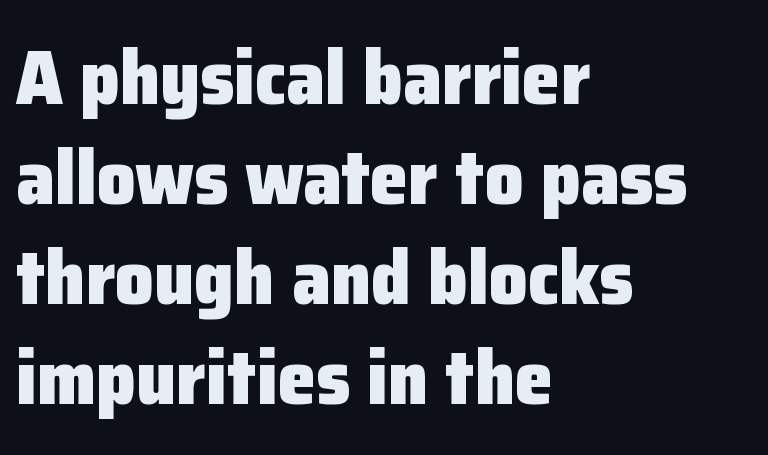
Q: Is the text bold? A: Yes.
Q: Is the text italic (slanted)? A: No, it is upright.
Q: Is the typeface a serif or a sans-serif typeface? A: Sans-serif.
Q: Is the text underlined? A: No.
Q: How is the paragraph aligned? A: Left-aligned.
Q: Is the spacing between letters normal or unusually wide? A: Normal.
Q: Is the spacing between lines tight, normal or loose? A: Normal.
Q: Width (condensed, normal, or wide)? A: Normal.
Q: Stroke contrast? A: Low.
Q: x-height? A: Medium.
Q: Monospaced? A: No.
